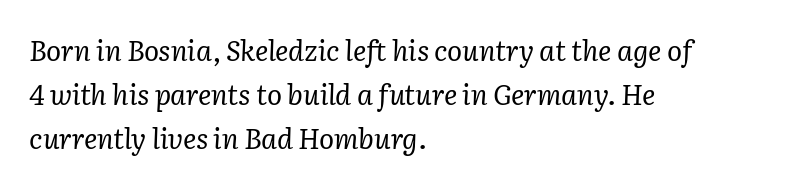
The image shows 28 px regular-weight serif type, italic (leaning right); set left-aligned, normal line spacing (1.58x), normal letter spacing, not underlined; low stroke contrast and a medium x-height.
